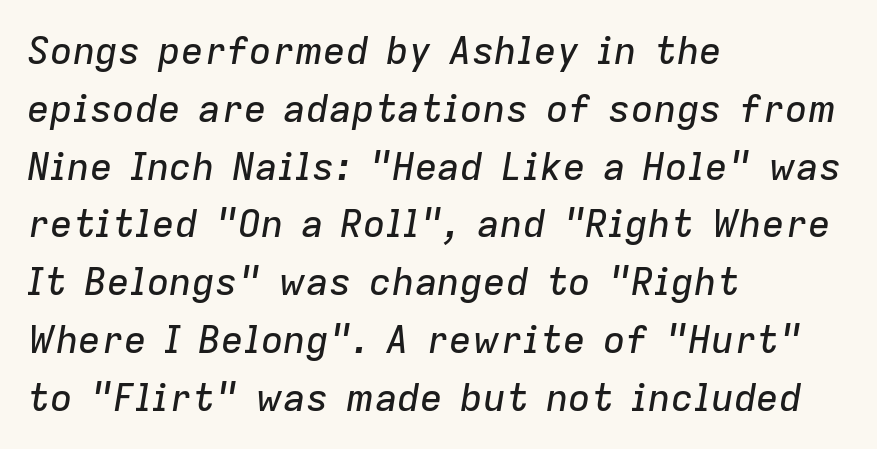
Q: Is the text italic (slanted)? A: Yes, it leans right by about 9 degrees.
Q: Is the text underlined? A: No.
Q: How is the paragraph aligned? A: Left-aligned.
Q: Is the spacing between letters normal or unusually wide? A: Normal.
Q: Is the spacing between lines tight, normal or loose? A: Normal.
Q: Width (condensed, normal, or wide)? A: Normal.
Q: Stroke contrast? A: Low.
Q: x-height? A: Medium.
Q: Monospaced? A: No.
